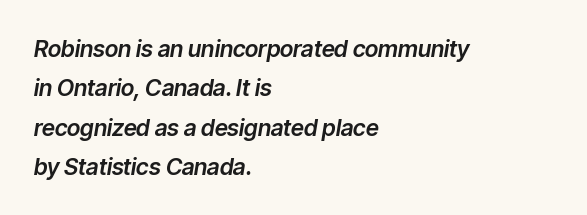
{"italic": "yes", "lean": "right", "slant_degrees": 9, "underline": "no", "align": "left", "line_spacing_ratio": 1.71, "letter_spacing": "normal", "letter_spacing_em": 0.0, "glyph_px": 23}
